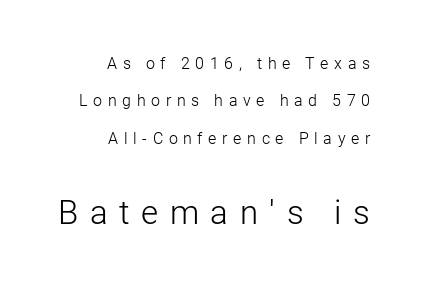
Compared with a flush-left layout, this one pins lines to the opposite, right side. Characters follow at a spacing far wider than the type designer built in. Top chunk: small. Bottom chunk: large. Each letter keeps its own natural width here, so spacing adapts to shape. The lettering holds an erect, upright posture throughout. This is not heavy type; no bold has been used.
